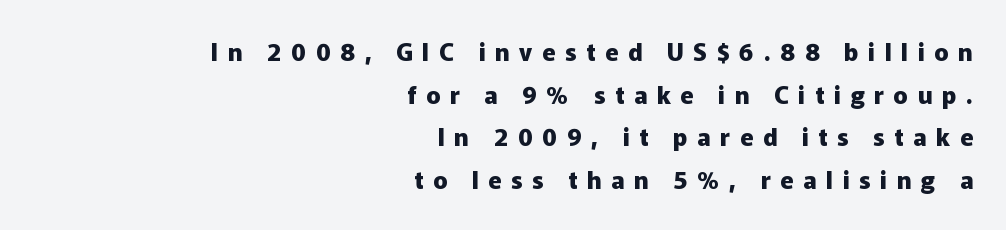
Q: Is the text bold? A: Yes.
Q: Is the text italic (slanted)? A: No, it is upright.
Q: Is the text underlined? A: No.
Q: How is the paragraph aligned? A: Right-aligned.
Q: Is the spacing between letters normal or unusually wide? A: Unusually wide.
